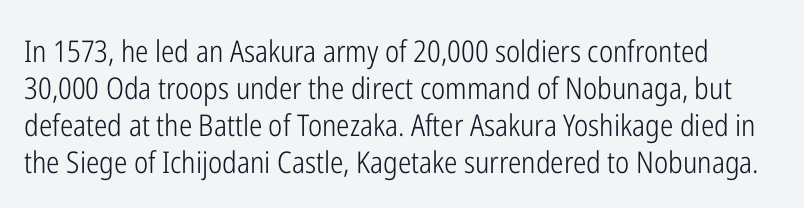
Q: Is the text bold? A: No.
Q: Is the text italic (slanted)? A: No, it is upright.
Q: Is the typeface a serif or a sans-serif typeface? A: Sans-serif.
Q: Is the text underlined? A: No.
Q: Is the spacing between letters normal or unusually wide? A: Normal.
Q: Width (condensed, normal, or wide)? A: Condensed.
Q: Stroke contrast? A: Low.
Q: x-height? A: Medium.
Q: Monospaced? A: No.
